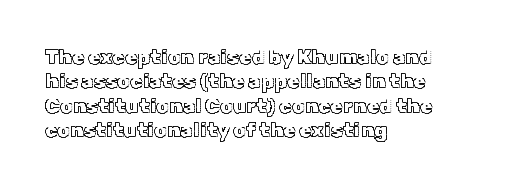
Look at the tracking — it's just the regular setting, nothing added. Horizontal alignment here is leftward, the default for most running prose. Clear beneath every line of the passage. Unlike italic type, these characters show no tilt at all.
